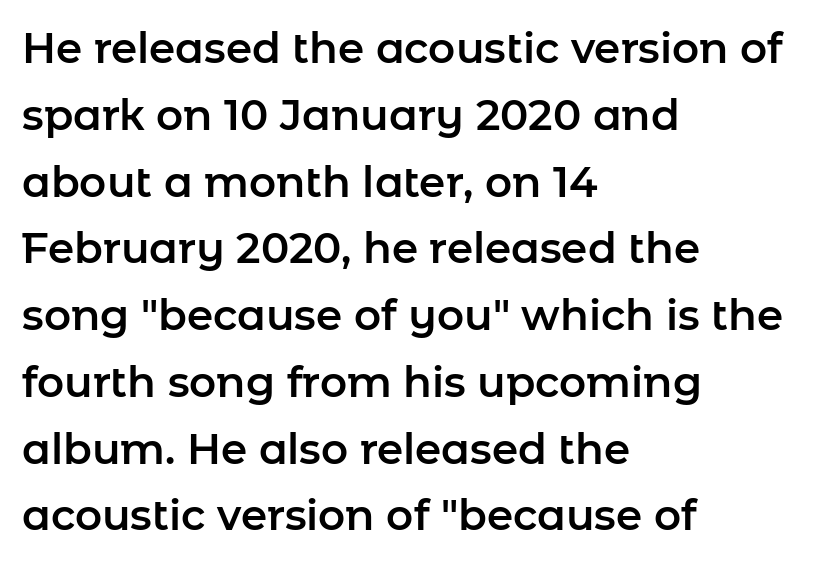
The image shows 42 px sans-serif type, upright; set left-aligned, normal line spacing (1.59x), normal letter spacing, not underlined; low stroke contrast and a medium x-height.
